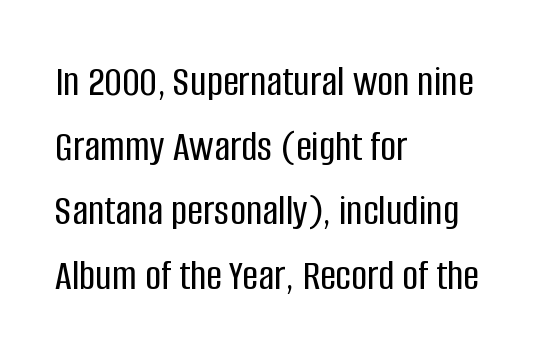
{"serif": "no", "italic": "no", "width": "condensed", "stroke_contrast": "low", "x_height": "large", "monospaced": "no", "underline": "no", "align": "left", "line_spacing": "normal", "line_spacing_ratio": 1.47, "letter_spacing": "normal", "letter_spacing_em": 0.0, "glyph_px": 44}
